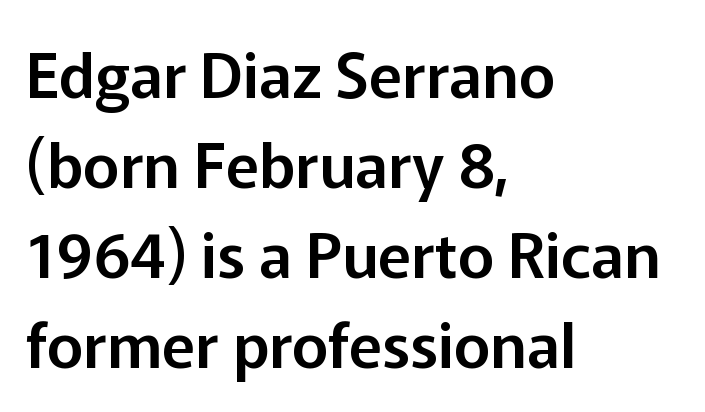
The image shows 62 px sans-serif type, upright; set left-aligned, normal line spacing (1.45x), normal letter spacing, not underlined; low stroke contrast and a medium x-height.
